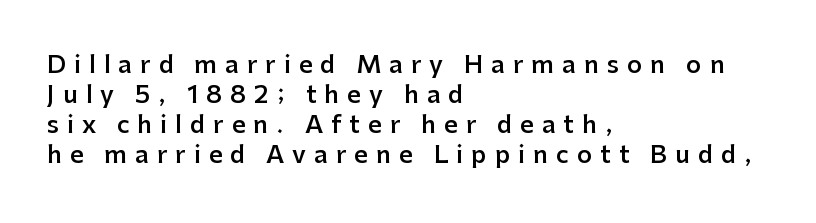
The specimen omits any rule beneath the text block's lines. What's the leading like? Ordinary, nothing unusual. Notice how the stems are strictly vertical — no italics here. Is the block centered? No — it sits flush against the left margin.
